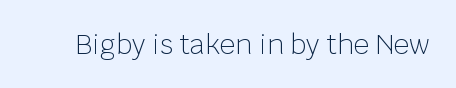
Has an underline been added? It has not. The type is set solid horizontally, with unmodified tracking. The characters are drawn with everyday or finer stroke widths. Every character sits straight up, as roman type does.
